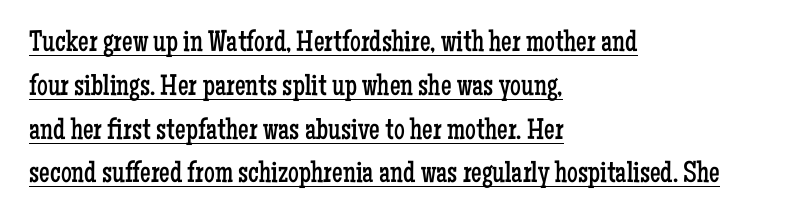
{"serif": "yes", "italic": "no", "bold": "no", "weight": "regular", "width": "condensed", "stroke_contrast": "low", "x_height": "medium", "monospaced": "no", "underline": "yes", "align": "left", "line_spacing": "normal", "line_spacing_ratio": 1.46, "letter_spacing": "normal", "letter_spacing_em": 0.0, "glyph_px": 30}
